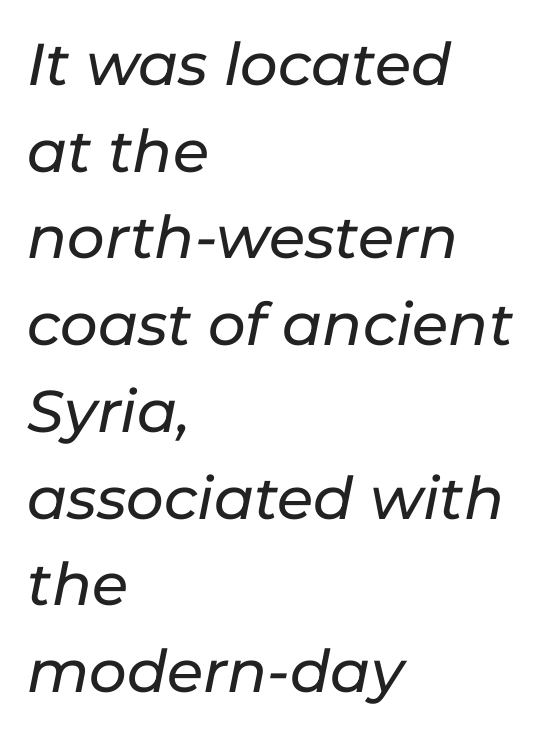
{"italic": "yes", "lean": "right", "slant_degrees": 11, "width": "normal", "stroke_contrast": "low", "x_height": "medium", "monospaced": "no", "underline": "no", "align": "left", "line_spacing": "normal", "line_spacing_ratio": 1.47, "letter_spacing": "normal", "letter_spacing_em": 0.0, "glyph_px": 59}
